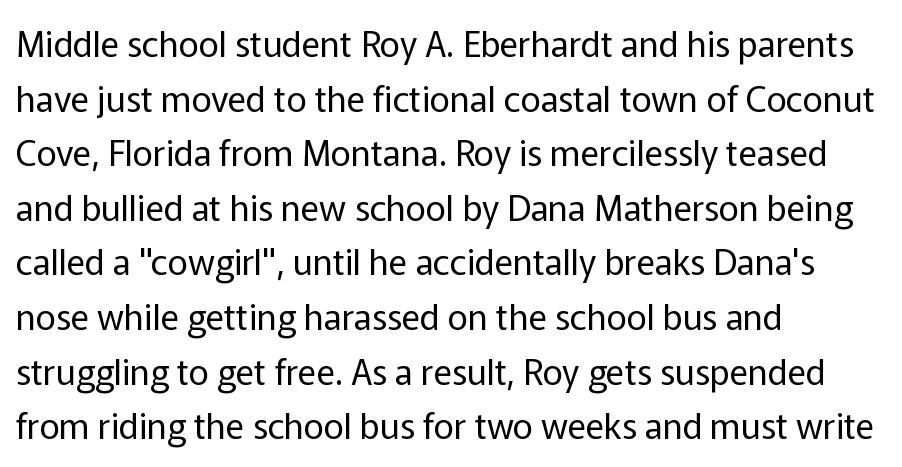
Q: Is the text bold? A: No.
Q: Is the text italic (slanted)? A: No, it is upright.
Q: Is the typeface a serif or a sans-serif typeface? A: Sans-serif.
Q: Is the text underlined? A: No.
Q: How is the paragraph aligned? A: Left-aligned.
Q: Is the spacing between letters normal or unusually wide? A: Normal.
Q: Is the spacing between lines tight, normal or loose? A: Normal.
Q: Width (condensed, normal, or wide)? A: Normal.
Q: Stroke contrast? A: Low.
Q: x-height? A: Medium.
Q: Monospaced? A: No.
